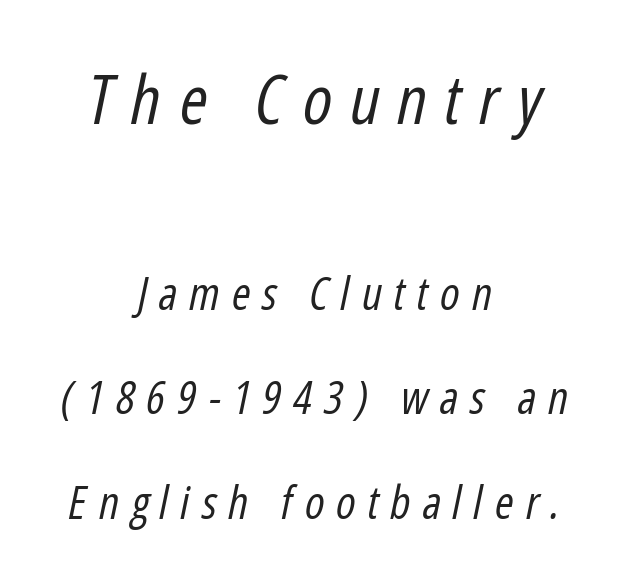
The image shows 67 px regular-weight, condensed type, italic (leaning right); set centered, loose line spacing (2.32x), unusually wide letter spacing (+0.26 em), not underlined; the first (top) block is 1.49x larger; low stroke contrast and a medium x-height.
